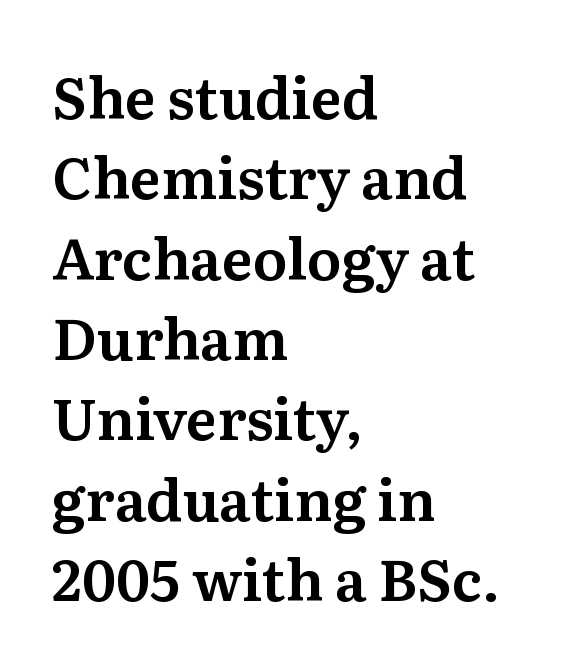
{"serif": "yes", "italic": "no", "width": "normal", "stroke_contrast": "medium", "x_height": "medium", "monospaced": "no", "underline": "no", "align": "left", "line_spacing": "normal", "line_spacing_ratio": 1.41, "letter_spacing": "normal", "letter_spacing_em": 0.0, "glyph_px": 57}
